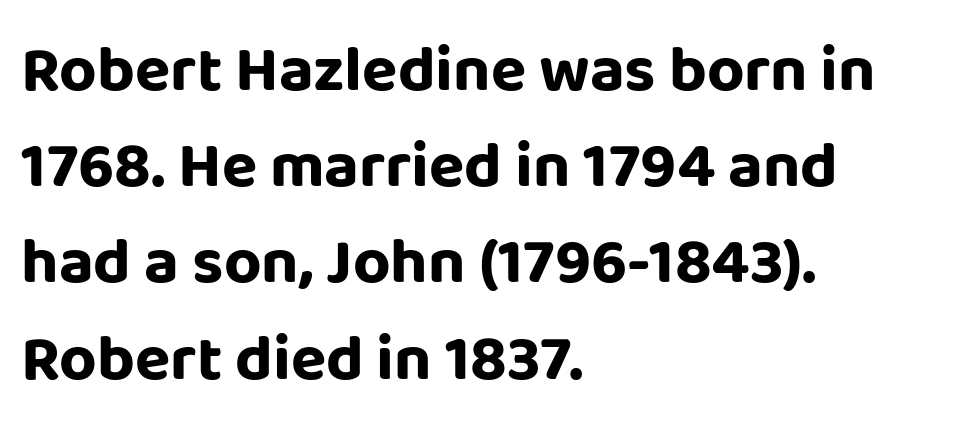
These lines stack with their left ends in a neat column. Compared with an ordinary text face, these strokes are far heavier — a full bold. The line-height multiplier appears to be the usual default. The rendering keeps characters at their native spacing. Posture: vertical. Type without underlining.
